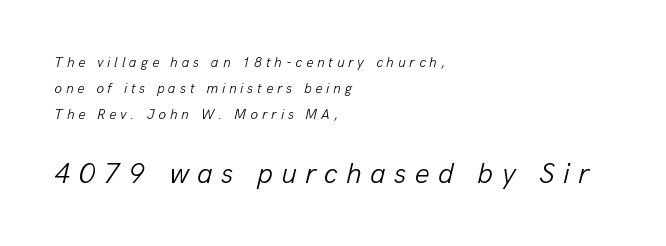
{"italic": "yes", "lean": "right", "slant_degrees": 13, "bold": "no", "weight": "light", "width": "normal", "stroke_contrast": "low", "x_height": "medium", "monospaced": "no", "underline": "no", "align": "left", "line_spacing_ratio": 1.87, "letter_spacing": "wide", "letter_spacing_em": 0.28, "larger_block": "second", "size_ratio": 2.07, "glyph_px": 29}
